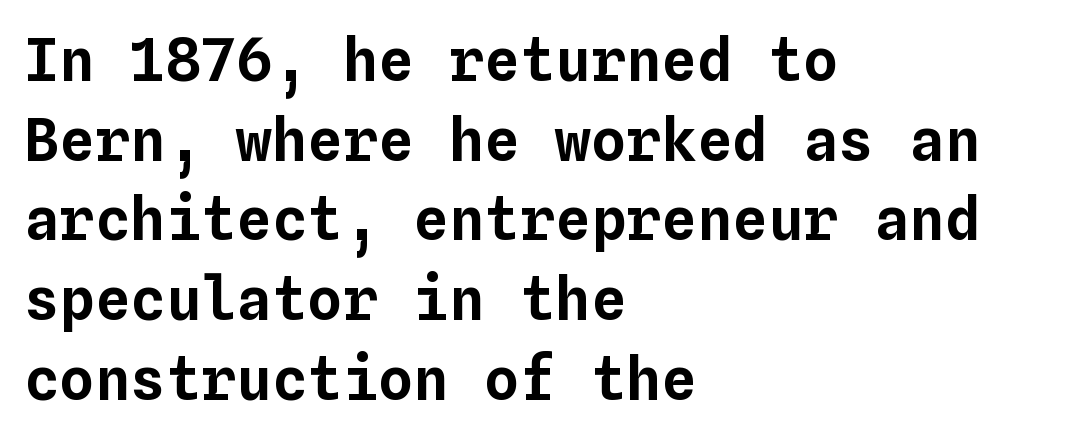
The image shows 59 px text type, upright, monospaced; set left-aligned, normal line spacing (1.35x), normal letter spacing, not underlined; low stroke contrast and a medium x-height.
